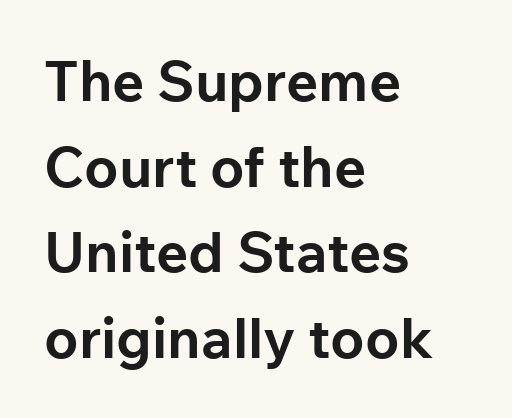
{"serif": "no", "italic": "no", "bold": "yes", "weight": "bold", "width": "normal", "stroke_contrast": "low", "x_height": "medium", "monospaced": "no", "underline": "no", "align": "left", "line_spacing": "normal", "line_spacing_ratio": 1.53, "letter_spacing": "normal", "letter_spacing_em": 0.0, "glyph_px": 56}
